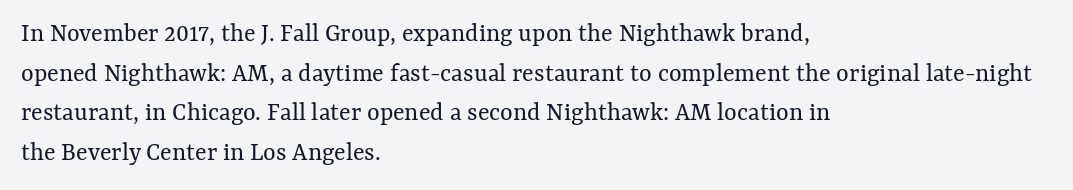
The image shows 27 px text type, upright; set left-aligned, normal line spacing (1.47x), normal letter spacing, not underlined.
